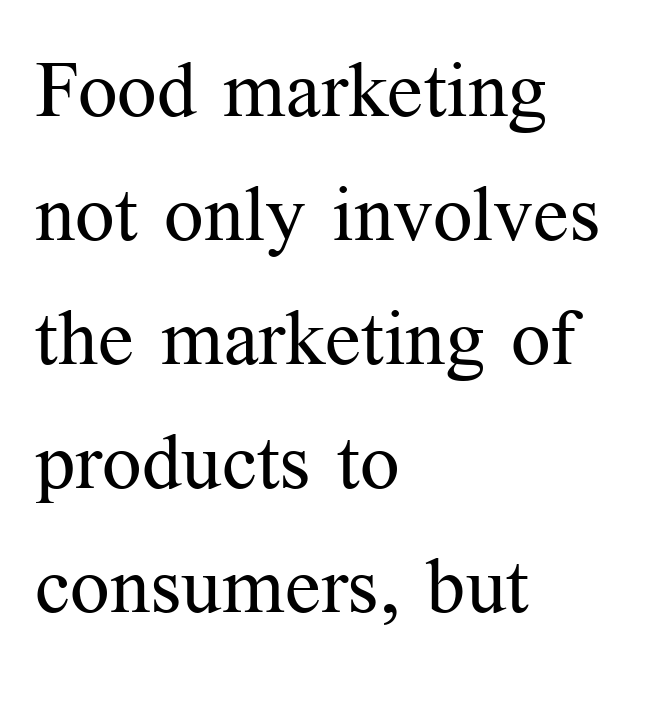
{"serif": "yes", "italic": "no", "bold": "no", "weight": "regular", "width": "normal", "stroke_contrast": "medium", "x_height": "medium", "monospaced": "no", "underline": "no", "align": "left", "line_spacing": "normal", "line_spacing_ratio": 1.59, "letter_spacing": "normal", "letter_spacing_em": 0.0, "glyph_px": 78}
